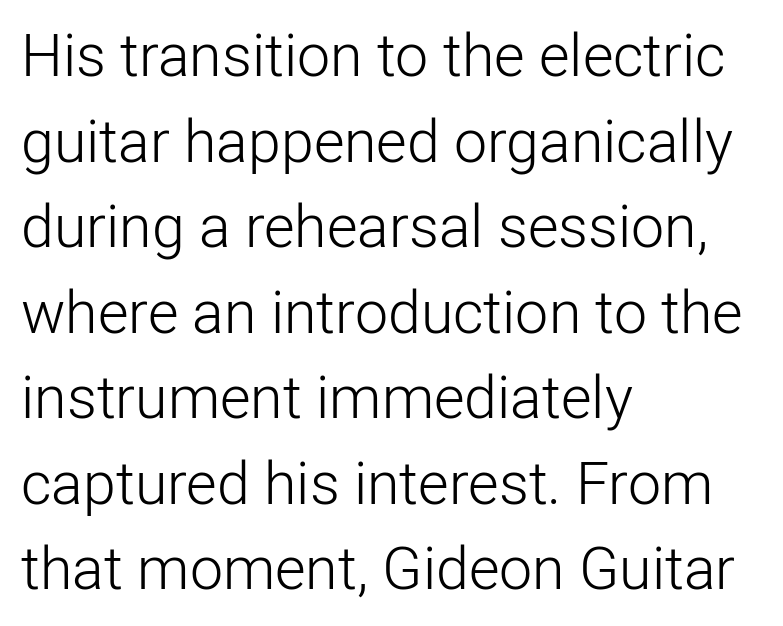
Q: Is the text bold? A: No.
Q: Is the text italic (slanted)? A: No, it is upright.
Q: Is the typeface a serif or a sans-serif typeface? A: Sans-serif.
Q: Is the text underlined? A: No.
Q: How is the paragraph aligned? A: Left-aligned.
Q: Is the spacing between letters normal or unusually wide? A: Normal.
Q: Is the spacing between lines tight, normal or loose? A: Normal.
Q: Width (condensed, normal, or wide)? A: Normal.
Q: Stroke contrast? A: Low.
Q: x-height? A: Medium.
Q: Monospaced? A: No.
